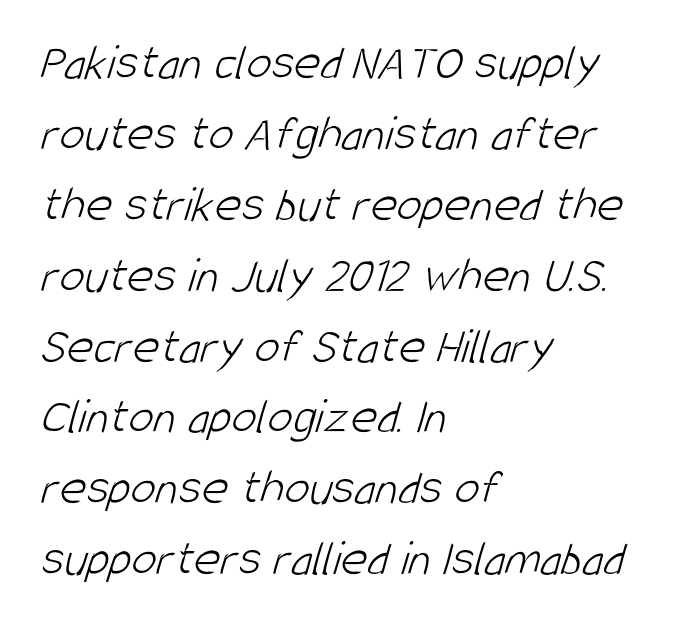
Q: Is the text bold? A: No.
Q: Is the typeface a serif or a sans-serif typeface? A: Sans-serif.
Q: Is the text underlined? A: No.
Q: How is the paragraph aligned? A: Left-aligned.
Q: Is the spacing between letters normal or unusually wide? A: Normal.
Q: Is the spacing between lines tight, normal or loose? A: Normal.
Q: Width (condensed, normal, or wide)? A: Condensed.
Q: Stroke contrast? A: Low.
Q: x-height? A: Large.
Q: Monospaced? A: No.
